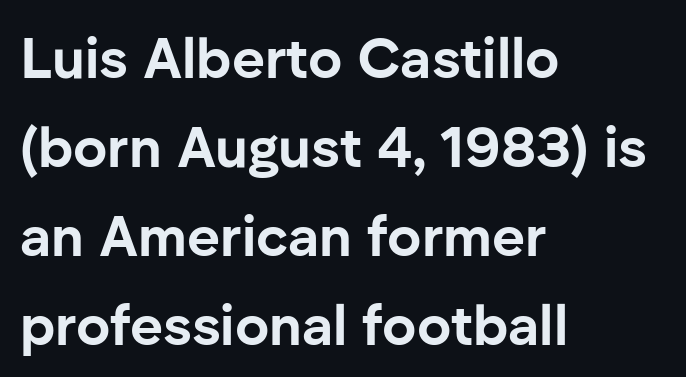
Q: Is the text bold? A: Yes.
Q: Is the text italic (slanted)? A: No, it is upright.
Q: Is the typeface a serif or a sans-serif typeface? A: Sans-serif.
Q: Is the text underlined? A: No.
Q: How is the paragraph aligned? A: Left-aligned.
Q: Is the spacing between letters normal or unusually wide? A: Normal.
Q: Is the spacing between lines tight, normal or loose? A: Normal.
Q: Width (condensed, normal, or wide)? A: Normal.
Q: Stroke contrast? A: Low.
Q: x-height? A: Medium.
Q: Monospaced? A: No.
